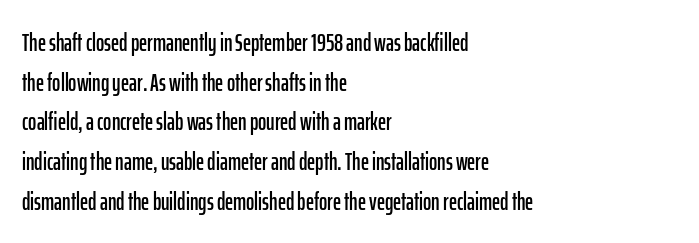
{"italic": "no", "underline": "no", "align": "left", "line_spacing": "normal", "line_spacing_ratio": 1.59, "letter_spacing": "normal", "letter_spacing_em": 0.0, "glyph_px": 25}
